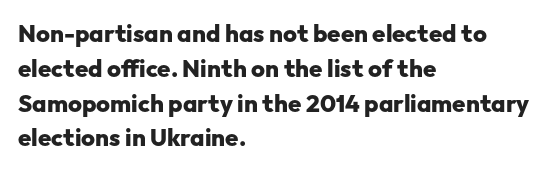
The image shows 24 px bold type, upright; set left-aligned, normal line spacing (1.45x), normal letter spacing, not underlined.
